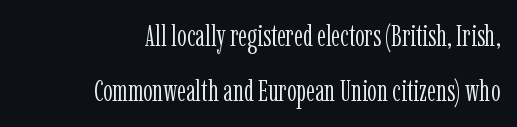
{"serif": "yes", "italic": "no", "bold": "no", "weight": "light", "width": "condensed", "stroke_contrast": "low", "x_height": "medium", "monospaced": "no", "underline": "no", "align": "right", "line_spacing_ratio": 1.85, "letter_spacing": "normal", "letter_spacing_em": 0.0, "glyph_px": 30}
